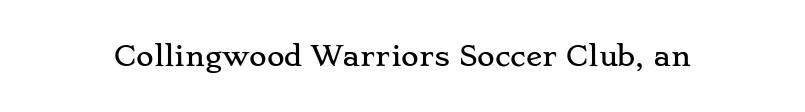
The image shows 27 px text type, upright; set normal letter spacing, not underlined.
